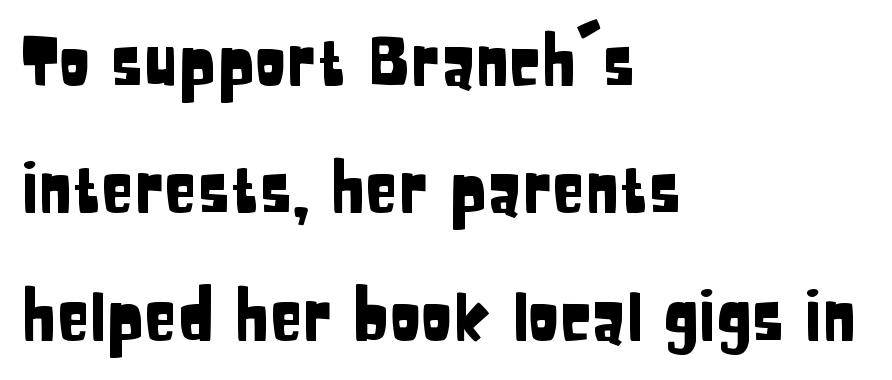
The image shows 66 px condensed sans-serif type, upright; set left-aligned, loose line spacing (1.93x), normal letter spacing, not underlined; low stroke contrast and a large x-height.
